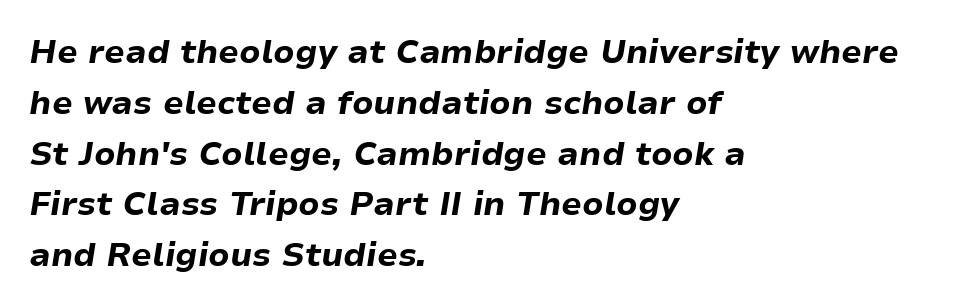
{"italic": "yes", "lean": "right", "slant_degrees": 9, "bold": "yes", "weight": "bold", "width": "normal", "stroke_contrast": "low", "x_height": "medium", "monospaced": "no", "underline": "no", "align": "left", "line_spacing": "normal", "line_spacing_ratio": 1.54, "letter_spacing": "normal", "letter_spacing_em": 0.0, "glyph_px": 33}
